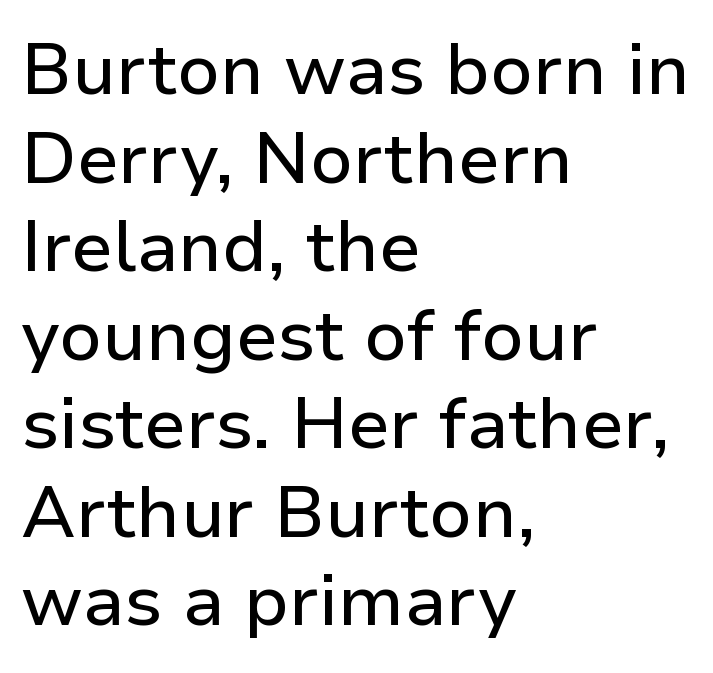
{"serif": "no", "italic": "no", "width": "normal", "stroke_contrast": "low", "x_height": "medium", "monospaced": "no", "underline": "no", "align": "left", "line_spacing_ratio": 1.23, "letter_spacing": "normal", "letter_spacing_em": 0.0, "glyph_px": 72}
